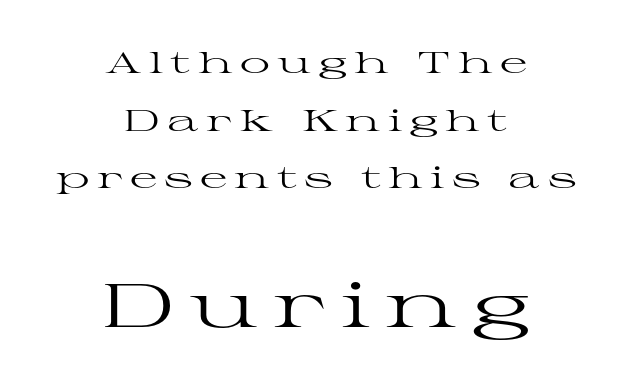
Q: Is the text bold? A: No.
Q: Is the text italic (slanted)? A: No, it is upright.
Q: Is the typeface a serif or a sans-serif typeface? A: Serif.
Q: Is the text underlined? A: No.
Q: How is the paragraph aligned? A: Centered.
Q: Is the spacing between letters normal or unusually wide? A: Unusually wide.
Q: Is the spacing between lines tight, normal or loose? A: Loose.
Q: Which block of text is set in a larger size, the first (top) or the second (bottom)? A: The second (bottom) one.
Q: Width (condensed, normal, or wide)? A: Wide.
Q: Stroke contrast? A: High.
Q: x-height? A: Medium.
Q: Monospaced? A: No.
